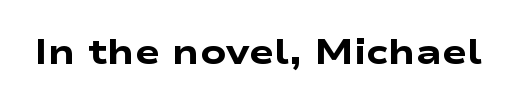
{"serif": "no", "bold": "yes", "weight": "heavy", "width": "wide", "stroke_contrast": "low", "x_height": "medium", "monospaced": "no", "underline": "no", "letter_spacing": "normal", "letter_spacing_em": 0.0, "glyph_px": 34}
